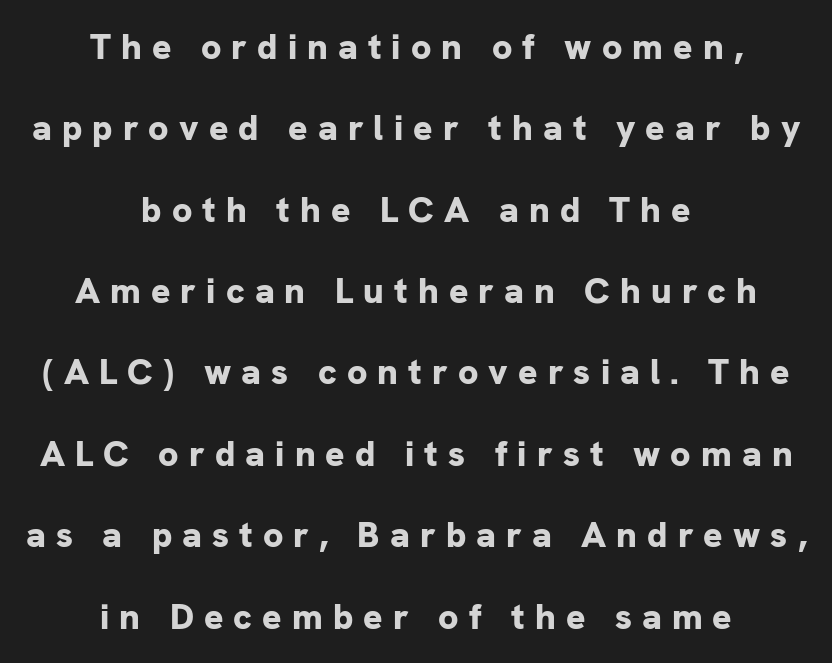
{"serif": "no", "italic": "no", "bold": "yes", "weight": "bold", "width": "normal", "stroke_contrast": "low", "x_height": "medium", "monospaced": "no", "underline": "no", "align": "center", "line_spacing": "loose", "line_spacing_ratio": 2.26, "letter_spacing": "wide", "letter_spacing_em": 0.28, "glyph_px": 36}
